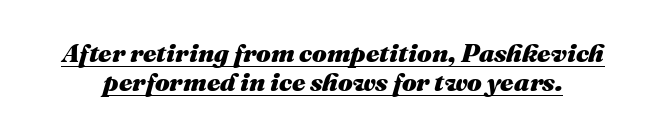
The image shows 26 px bold type, italic (leaning right); set tight line spacing (1.12x), normal letter spacing, underlined.
